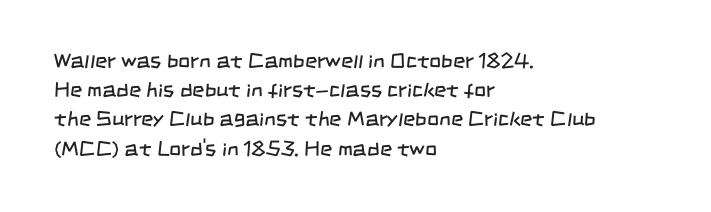
Q: Is the text bold? A: No.
Q: Is the text underlined? A: No.
Q: How is the paragraph aligned? A: Left-aligned.
Q: Is the spacing between letters normal or unusually wide? A: Normal.
Q: Is the spacing between lines tight, normal or loose? A: Normal.
